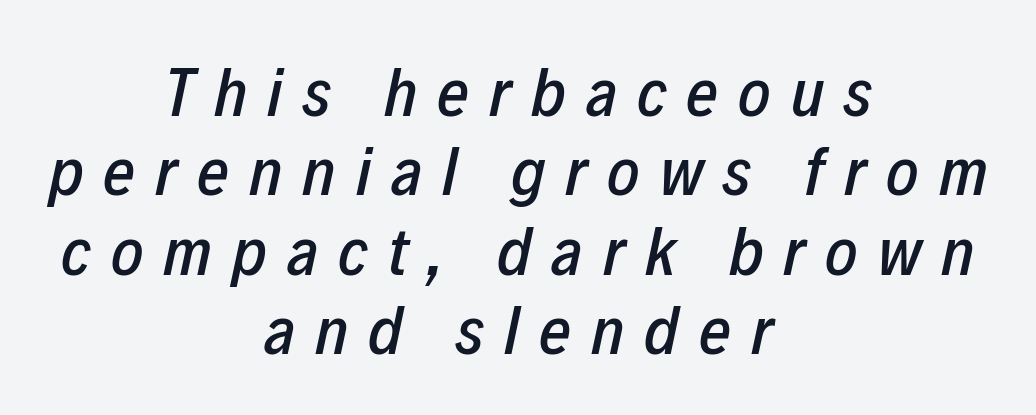
{"italic": "yes", "lean": "right", "slant_degrees": 12, "width": "condensed", "stroke_contrast": "low", "x_height": "medium", "monospaced": "no", "underline": "no", "align": "center", "line_spacing": "tight", "line_spacing_ratio": 1.15, "letter_spacing": "wide", "letter_spacing_em": 0.29, "glyph_px": 69}
